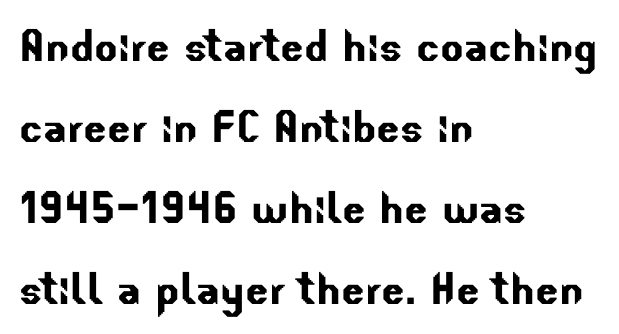
Q: Is the typeface a serif or a sans-serif typeface? A: Sans-serif.
Q: Is the text underlined? A: No.
Q: How is the paragraph aligned? A: Left-aligned.
Q: Is the spacing between letters normal or unusually wide? A: Normal.
Q: Is the spacing between lines tight, normal or loose? A: Normal.
Q: Width (condensed, normal, or wide)? A: Normal.
Q: Stroke contrast? A: Low.
Q: x-height? A: Small.
Q: Monospaced? A: No.
